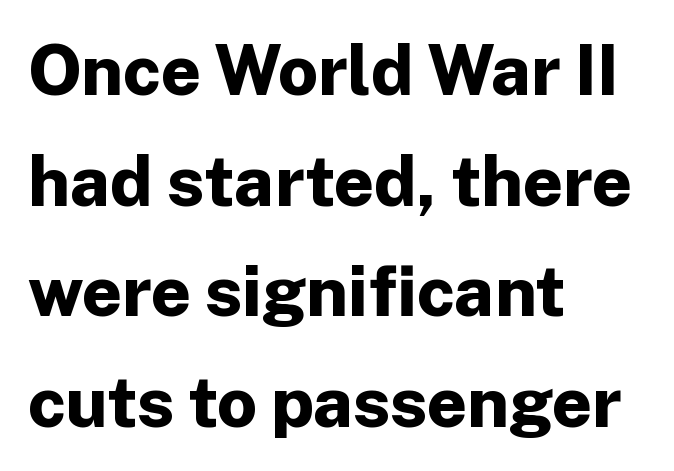
{"serif": "no", "italic": "no", "bold": "yes", "weight": "bold", "width": "normal", "stroke_contrast": "low", "x_height": "medium", "monospaced": "no", "underline": "no", "align": "left", "line_spacing": "normal", "line_spacing_ratio": 1.58, "letter_spacing": "normal", "letter_spacing_em": 0.0, "glyph_px": 70}
